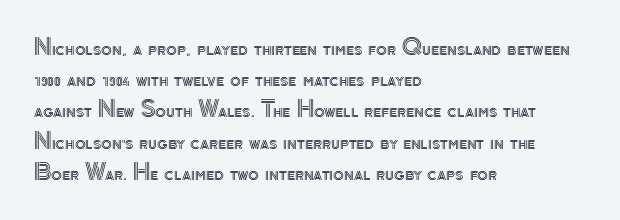
{"italic": "no", "underline": "no", "align": "left", "line_spacing": "normal", "line_spacing_ratio": 1.42, "letter_spacing": "normal", "letter_spacing_em": 0.0, "glyph_px": 22}
